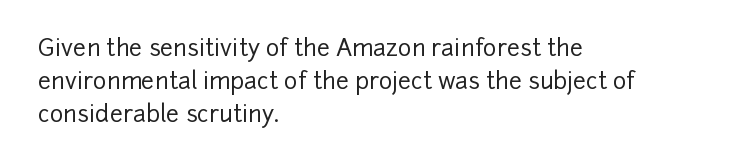
Q: Is the text italic (slanted)? A: No, it is upright.
Q: Is the text underlined? A: No.
Q: How is the paragraph aligned? A: Left-aligned.
Q: Is the spacing between letters normal or unusually wide? A: Normal.
Q: Is the spacing between lines tight, normal or loose? A: Normal.
